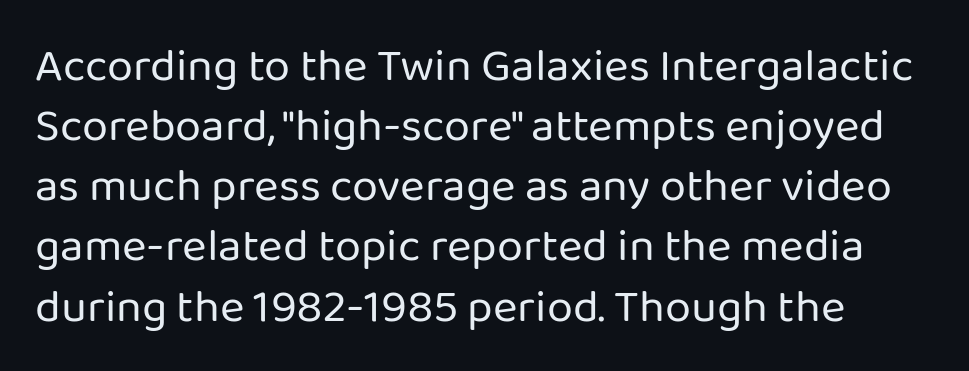
Letters have the restrained weight of plain body copy at most. The gap between lines stays unmarked. The letterforms sit shoulder to shoulder at normal distance. The block of text has a typical density, with ordinary space between rows. These lines were composed using upright roman letters.
